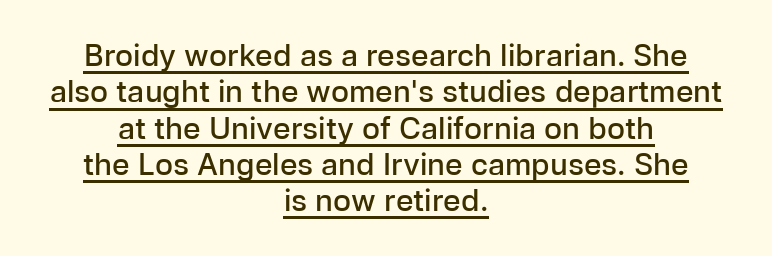
The image shows 30 px semibold sans-serif type, upright; set centered, line spacing 1.21x, normal letter spacing, underlined; low stroke contrast and a medium x-height.
